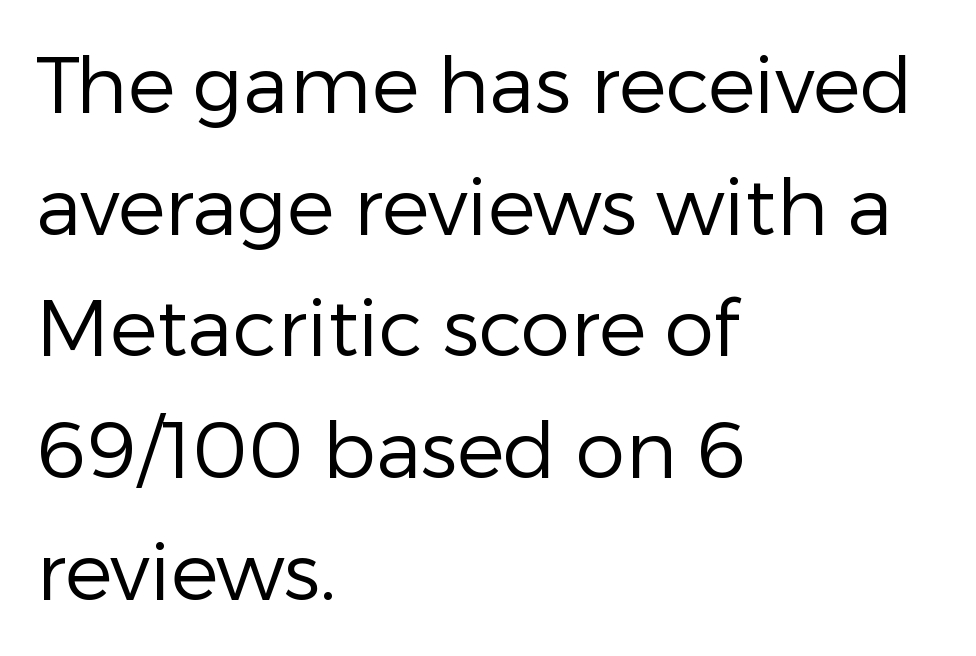
In terms of posture, this sample is upright. These glyphs show unthickened strokes, regular width or finer. The tracking reads as untouched default to a designer's eye. Is this a fixed-width face? No — the glyphs have proportional, varying widths. The passage shown stacks its lines at a standard gap.
